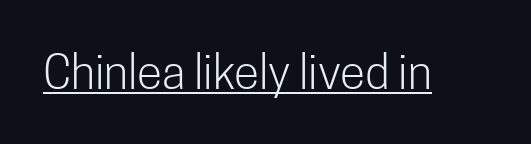
Think of a printed novel: that variable character pitch is what you see here. Has an underline been added? It has. How are the letters spaced? Ordinarily, with no added tracking. Nothing sits at the stroke ends, so this counts as sans-serif.
